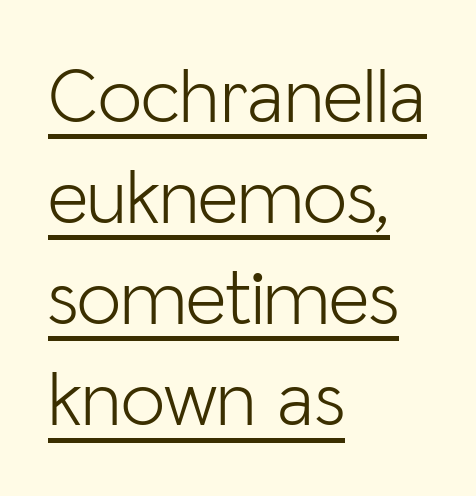
The face used here is proportionally spaced, like ordinary book or web type. The compositor pushed each line to the left boundary. Glance below the letters and you will spot a drawn line. The font family rendered here belongs to the sans-serif group. No extra ink here — the face is not bold.
